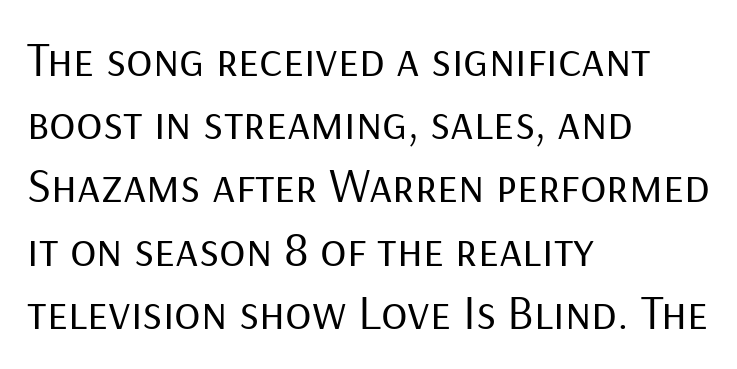
{"serif": "no", "italic": "no", "bold": "no", "weight": "regular", "width": "normal", "stroke_contrast": "low", "x_height": "medium", "monospaced": "no", "underline": "no", "align": "left", "line_spacing": "normal", "line_spacing_ratio": 1.29, "letter_spacing": "normal", "letter_spacing_em": 0.0, "glyph_px": 49}
